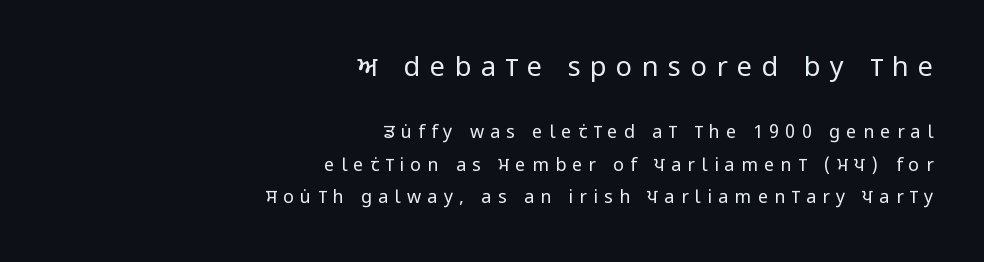
Q: Is the text bold? A: No.
Q: Is the text italic (slanted)? A: No, it is upright.
Q: Is the text underlined? A: No.
Q: How is the paragraph aligned? A: Right-aligned.
Q: Is the spacing between letters normal or unusually wide? A: Unusually wide.
Q: Which block of text is set in a larger size, the first (top) or the second (bottom)? A: The first (top) one.
